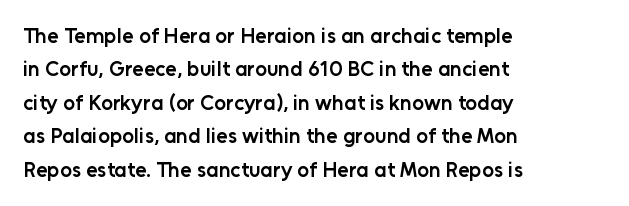
Q: Is the text bold? A: Semi-bold.
Q: Is the text italic (slanted)? A: No, it is upright.
Q: Is the text underlined? A: No.
Q: How is the paragraph aligned? A: Left-aligned.
Q: Is the spacing between letters normal or unusually wide? A: Normal.
Q: Is the spacing between lines tight, normal or loose? A: Normal.
